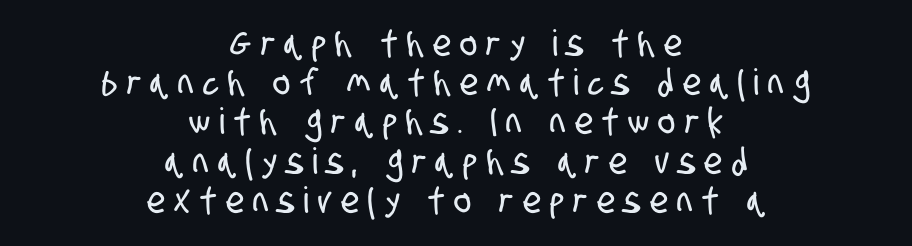
The image shows 36 px condensed sans-serif type; set centered, tight line spacing (1.09x), unusually wide letter spacing (+0.27 em), not underlined; low stroke contrast and a large x-height.
